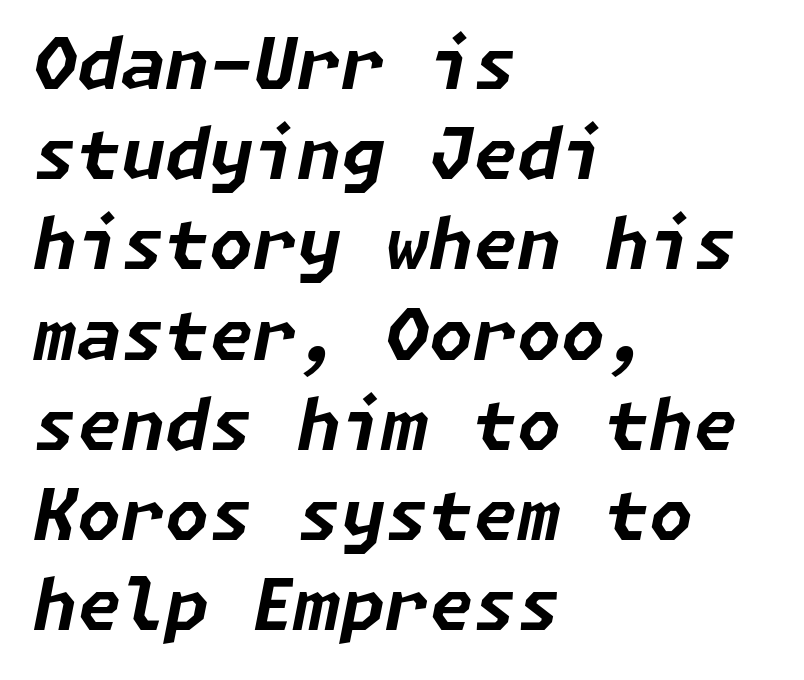
Q: Is the text bold? A: Yes.
Q: Is the text italic (slanted)? A: Yes, it leans right by about 11 degrees.
Q: Is the text underlined? A: No.
Q: How is the paragraph aligned? A: Left-aligned.
Q: Is the spacing between letters normal or unusually wide? A: Normal.
Q: Is the spacing between lines tight, normal or loose? A: Normal.
Q: Width (condensed, normal, or wide)? A: Normal.
Q: Stroke contrast? A: Low.
Q: x-height? A: Medium.
